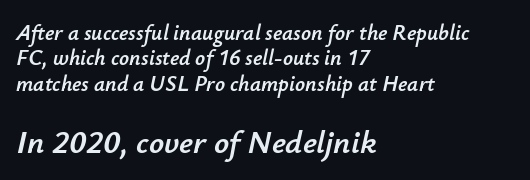
{"italic": "yes", "lean": "right", "slant_degrees": 12, "width": "normal", "stroke_contrast": "low", "x_height": "small", "monospaced": "no", "underline": "no", "align": "left", "line_spacing": "tight", "line_spacing_ratio": 1.15, "letter_spacing": "normal", "letter_spacing_em": 0.0, "larger_block": "second", "size_ratio": 1.5, "glyph_px": 33}
